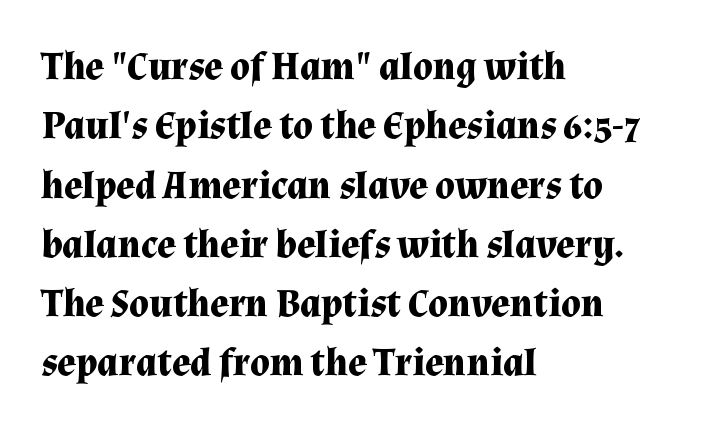
{"serif": "yes", "italic": "no", "bold": "yes", "weight": "bold", "width": "normal", "stroke_contrast": "medium", "x_height": "medium", "monospaced": "no", "underline": "no", "align": "left", "line_spacing": "normal", "line_spacing_ratio": 1.52, "letter_spacing": "normal", "letter_spacing_em": 0.0, "glyph_px": 39}
